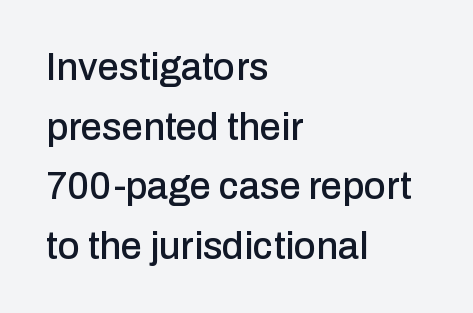
Upright lettering throughout. Line beginnings align vertically; line endings do not. Regarding serifs, this sample does without them. Spacing verdict: proportional, widths tailored to each character. Underline: absent. Words appear dense and cohesive because spacing is normal.
